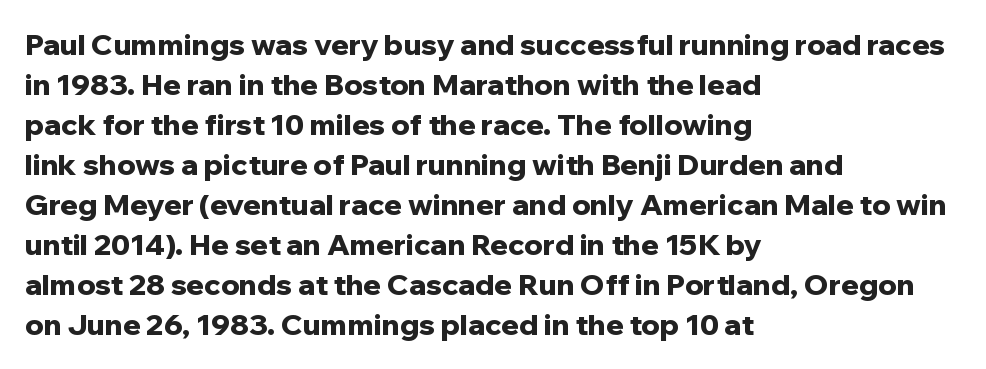
The strokes are fattened all the way to bold. The passage shown is typeset with a sans-serif family. A roman cut, with each character standing at attention. Spacing verdict: proportional, widths tailored to each character. Decoration check: the copy has no underline. What stands out about the letter spacing? Nothing — it is the standard amount.
